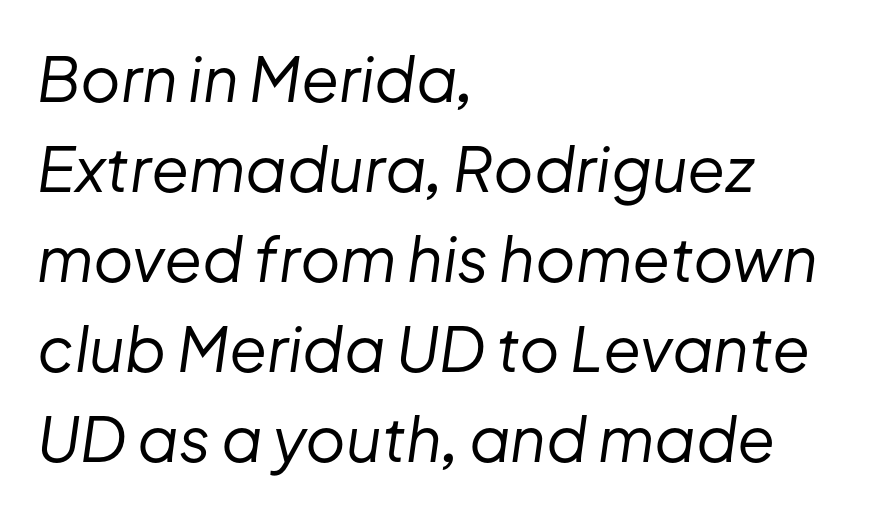
Q: Is the text bold? A: No.
Q: Is the text italic (slanted)? A: Yes, it leans right by about 8 degrees.
Q: Is the text underlined? A: No.
Q: How is the paragraph aligned? A: Left-aligned.
Q: Is the spacing between letters normal or unusually wide? A: Normal.
Q: Is the spacing between lines tight, normal or loose? A: Normal.
Q: Width (condensed, normal, or wide)? A: Normal.
Q: Stroke contrast? A: Low.
Q: x-height? A: Medium.
Q: Monospaced? A: No.
